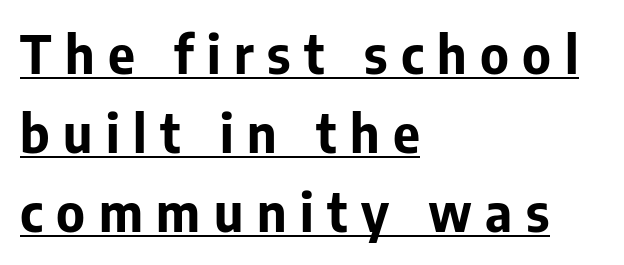
The image shows 52 px bold sans-serif type, upright; set left-aligned, normal line spacing (1.52x), unusually wide letter spacing (+0.26 em), underlined; low stroke contrast and a medium x-height.
